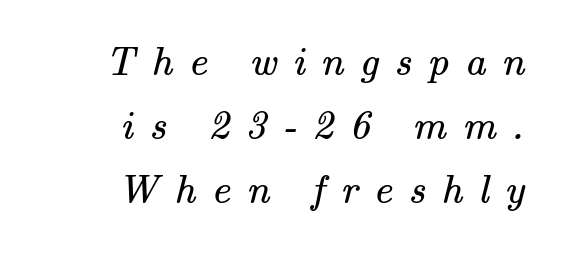
The image shows 41 px regular-weight serif type; set right-aligned, normal line spacing (1.56x), unusually wide letter spacing (+0.39 em), not underlined; medium stroke contrast and a small x-height.
